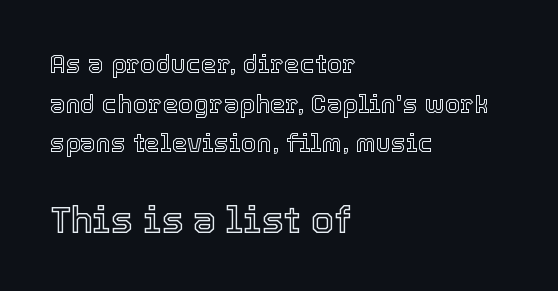
Looks like regular typesetting: each glyph gets only the width it needs. One-word summary of the alignment: left. Characters follow at the spacing the type designer built in. Every stem runs plumb, perpendicular to the baseline. The following chunk of copy outweighs the initial chunk in type size.
